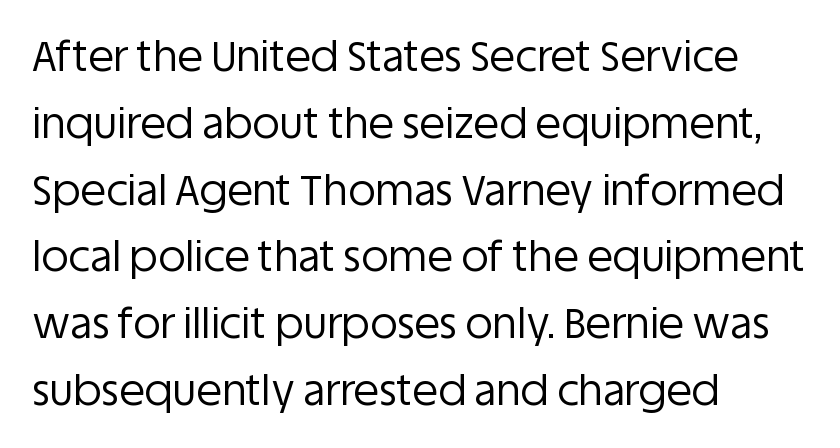
{"serif": "no", "italic": "no", "bold": "no", "weight": "regular", "width": "normal", "stroke_contrast": "low", "x_height": "large", "monospaced": "no", "underline": "no", "align": "left", "line_spacing": "normal", "line_spacing_ratio": 1.59, "letter_spacing": "normal", "letter_spacing_em": 0.0, "glyph_px": 42}
